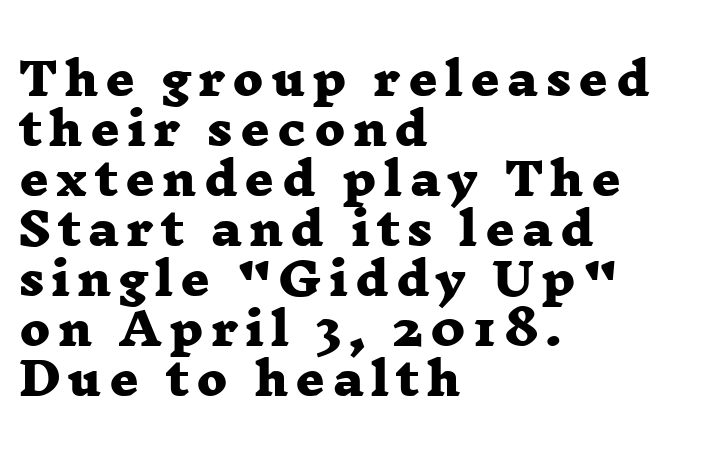
The image shows 45 px heavy, wide serif type; set left-aligned, tight line spacing (1.11x), not underlined; low stroke contrast and a medium x-height.
